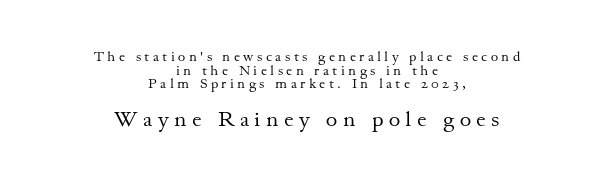
Q: Is the text bold? A: No.
Q: Is the text italic (slanted)? A: No, it is upright.
Q: Is the text underlined? A: No.
Q: How is the paragraph aligned? A: Centered.
Q: Is the spacing between letters normal or unusually wide? A: Unusually wide.
Q: Is the spacing between lines tight, normal or loose? A: Tight.
Q: Which block of text is set in a larger size, the first (top) or the second (bottom)? A: The second (bottom) one.
